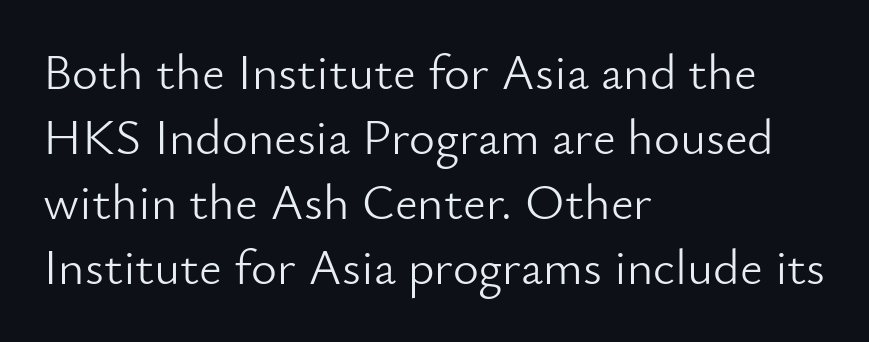
Q: Is the text bold? A: No.
Q: Is the text italic (slanted)? A: No, it is upright.
Q: Is the typeface a serif or a sans-serif typeface? A: Sans-serif.
Q: Is the text underlined? A: No.
Q: How is the paragraph aligned? A: Left-aligned.
Q: Is the spacing between letters normal or unusually wide? A: Normal.
Q: Is the spacing between lines tight, normal or loose? A: Normal.
Q: Width (condensed, normal, or wide)? A: Normal.
Q: Stroke contrast? A: Low.
Q: x-height? A: Small.
Q: Monospaced? A: No.
